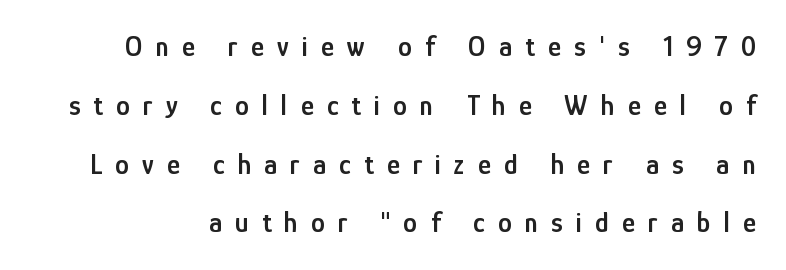
{"serif": "no", "italic": "no", "bold": "semi", "weight": "semibold", "width": "condensed", "stroke_contrast": "low", "x_height": "medium", "monospaced": "no", "underline": "no", "line_spacing": "loose", "line_spacing_ratio": 2.1, "letter_spacing": "wide", "letter_spacing_em": 0.47, "glyph_px": 28}
